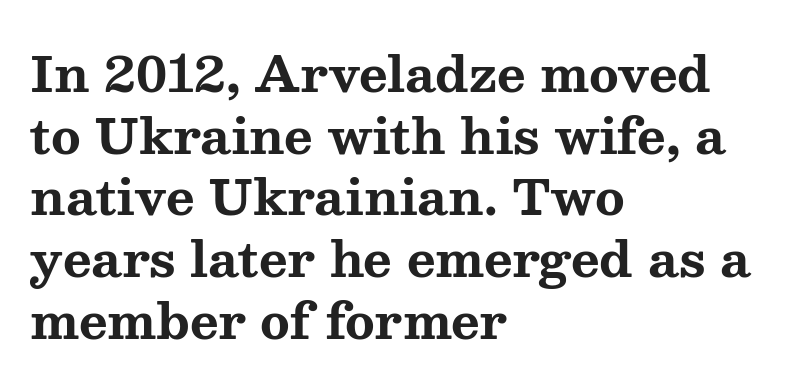
Q: Is the text bold? A: Yes.
Q: Is the text italic (slanted)? A: No, it is upright.
Q: Is the typeface a serif or a sans-serif typeface? A: Serif.
Q: Is the text underlined? A: No.
Q: How is the paragraph aligned? A: Left-aligned.
Q: Is the spacing between letters normal or unusually wide? A: Normal.
Q: Is the spacing between lines tight, normal or loose? A: Normal.
Q: Width (condensed, normal, or wide)? A: Wide.
Q: Stroke contrast? A: Medium.
Q: x-height? A: Medium.
Q: Monospaced? A: No.
